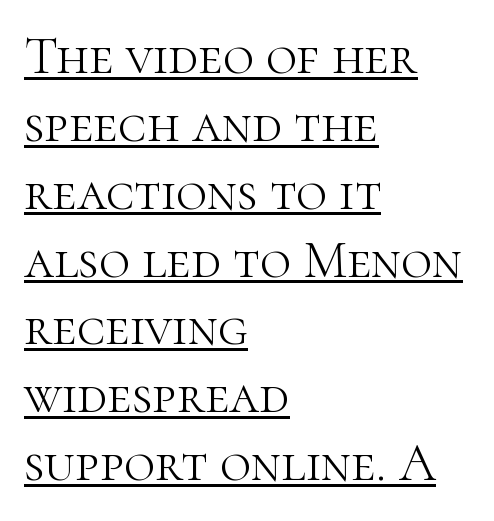
The image shows 53 px light serif type, upright; set left-aligned, normal line spacing (1.28x), normal letter spacing, underlined; high stroke contrast and a medium x-height.
